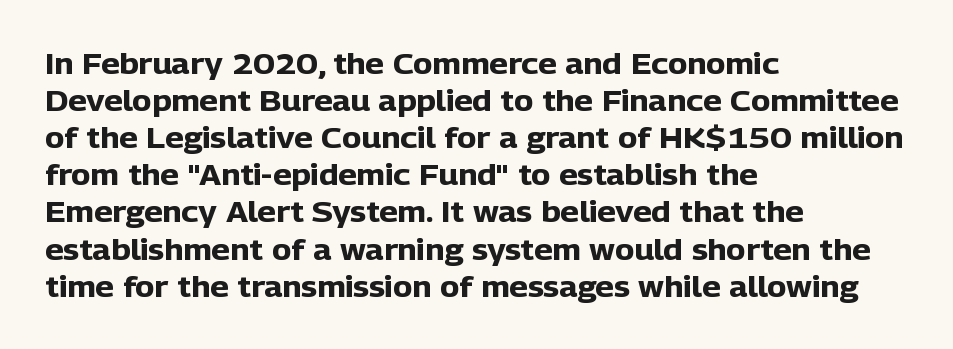
The strokes are fattened all the way to bold. Does extra space separate the letters? No, they use regular spacing. Leading matches the norm, producing a regular column. Does the lettering tilt? It doesn't — this is upright. The passage shown is typeset with a sans-serif family. A student would call this left alignment; a typographer would say flush left, rag right.
